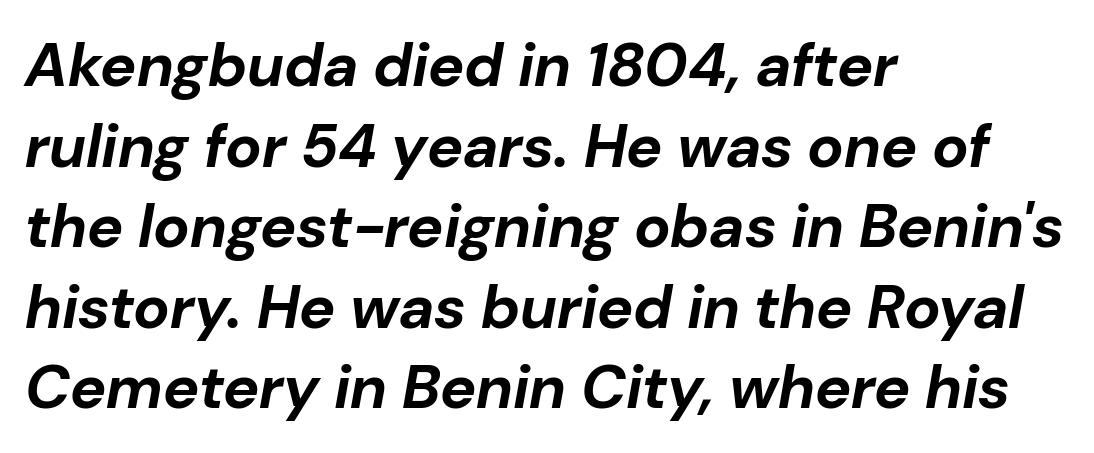
{"italic": "yes", "lean": "right", "slant_degrees": 10, "bold": "yes", "weight": "bold", "width": "normal", "stroke_contrast": "low", "x_height": "medium", "monospaced": "no", "underline": "no", "align": "left", "line_spacing": "normal", "line_spacing_ratio": 1.32, "letter_spacing": "normal", "letter_spacing_em": 0.0, "glyph_px": 61}
